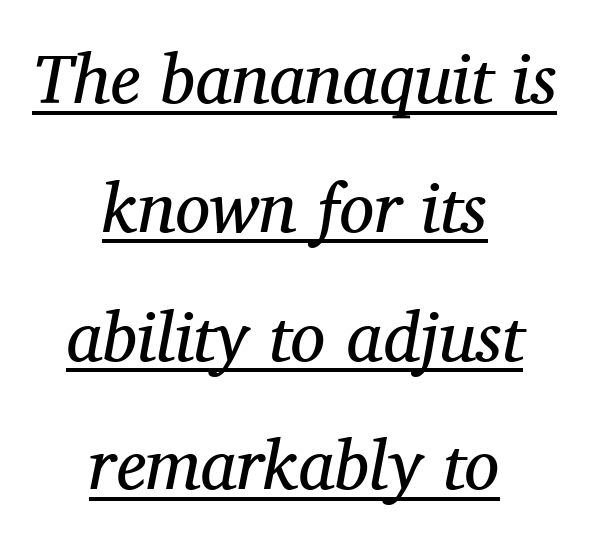
No letter is thick-stroked: the sample isn't bold. If you drew a line through each stem, it would be angled. Looks like regular typesetting: each glyph gets only the width it needs. Does extra space separate the letters? No, they use regular spacing. Like a heading marked for emphasis, these lines bear an underscore.
